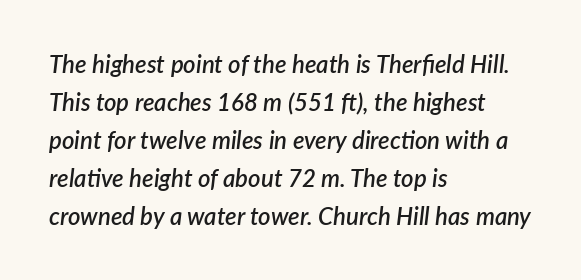
The image shows 24 px text type, italic (leaning right); set left-aligned, normal line spacing (1.58x), normal letter spacing, not underlined.
